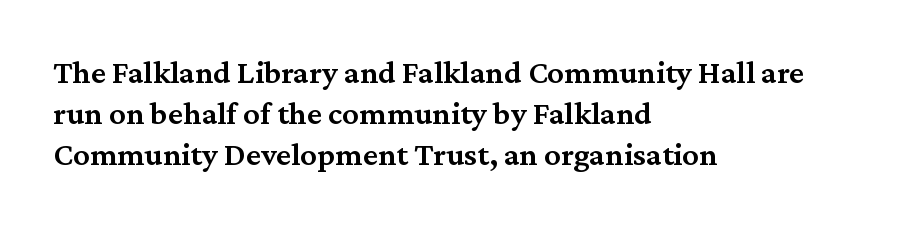
Q: Is the text bold? A: Semi-bold.
Q: Is the text italic (slanted)? A: No, it is upright.
Q: Is the typeface a serif or a sans-serif typeface? A: Serif.
Q: Is the text underlined? A: No.
Q: How is the paragraph aligned? A: Left-aligned.
Q: Is the spacing between letters normal or unusually wide? A: Normal.
Q: Is the spacing between lines tight, normal or loose? A: Normal.
Q: Width (condensed, normal, or wide)? A: Normal.
Q: Stroke contrast? A: Medium.
Q: x-height? A: Medium.
Q: Monospaced? A: No.
